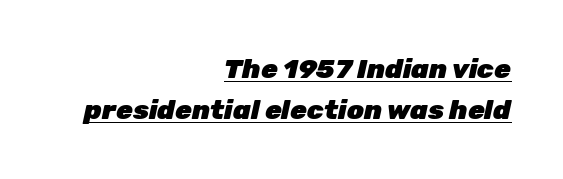
Q: Is the text bold? A: Yes.
Q: Is the text italic (slanted)? A: Yes, it leans right by about 12 degrees.
Q: Is the text underlined? A: Yes.
Q: How is the paragraph aligned? A: Right-aligned.
Q: Is the spacing between letters normal or unusually wide? A: Normal.
Q: Is the spacing between lines tight, normal or loose? A: Normal.
